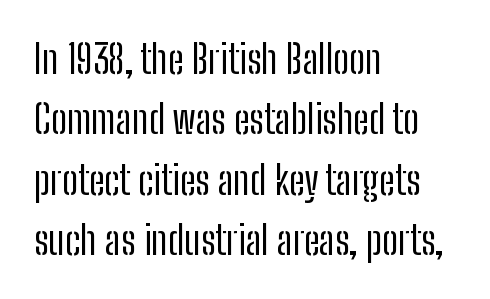
{"serif": "no", "italic": "no", "bold": "no", "weight": "regular", "width": "condensed", "stroke_contrast": "low", "x_height": "medium", "monospaced": "no", "underline": "no", "align": "left", "line_spacing": "normal", "line_spacing_ratio": 1.51, "letter_spacing": "normal", "letter_spacing_em": 0.0, "glyph_px": 40}
